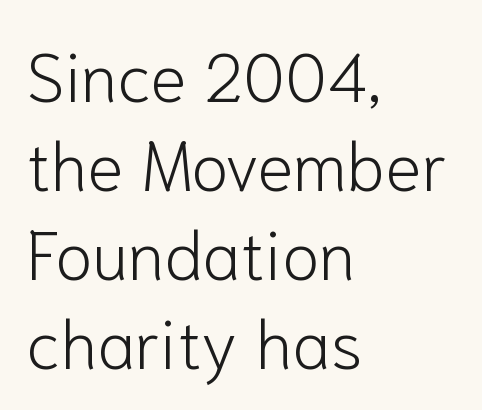
The image shows 68 px light sans-serif type, upright; set left-aligned, normal line spacing (1.31x), normal letter spacing, not underlined; low stroke contrast and a medium x-height.
